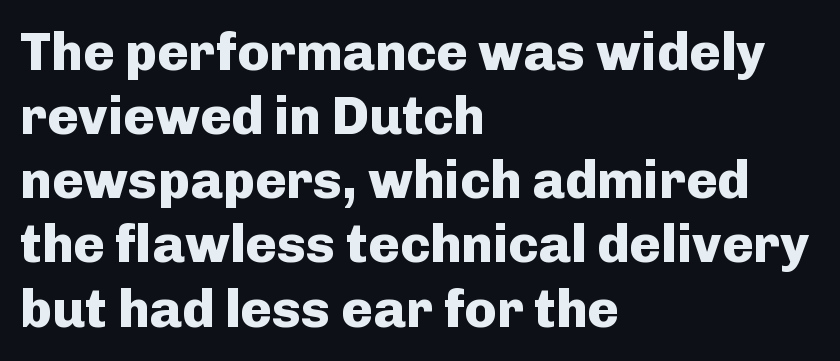
The image shows 53 px heavy sans-serif type, upright; set left-aligned, line spacing 1.21x, normal letter spacing, not underlined; low stroke contrast and a medium x-height.
